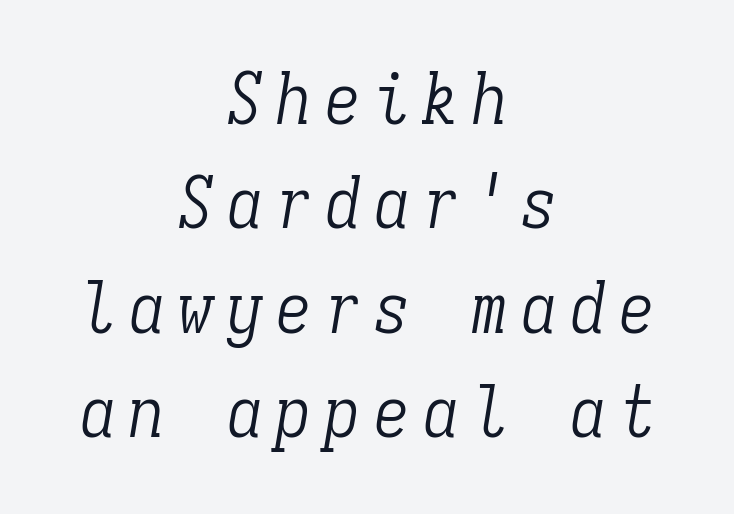
The image shows 71 px light, condensed serif type, italic (leaning right), monospaced; set centered, normal line spacing (1.47x), not underlined; low stroke contrast and a medium x-height.
